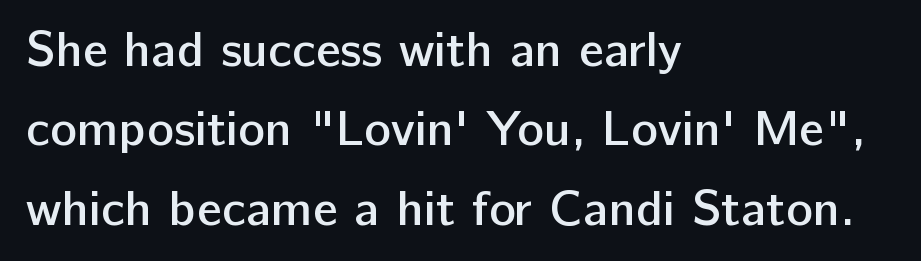
The face used here is proportionally spaced, like ordinary book or web type. The rendering uses a moderate line-height, typical for paragraphs. Glance below the letters and you will spot only blank space. Each letter's strokes conclude bluntly, with no projecting serifs. The face used here is rendered with its standard letterfit. The axis of the letterforms is exactly vertical.
